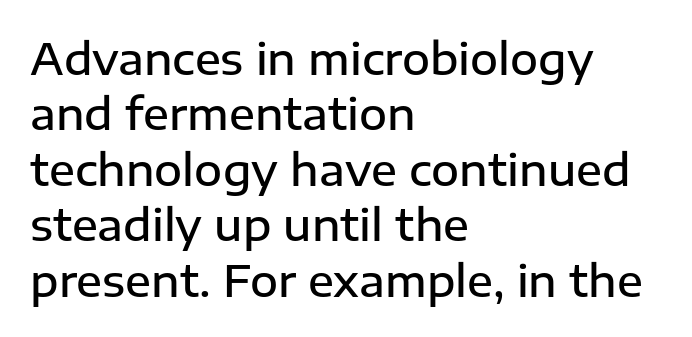
Q: Is the text bold? A: Semi-bold.
Q: Is the text italic (slanted)? A: No, it is upright.
Q: Is the typeface a serif or a sans-serif typeface? A: Sans-serif.
Q: Is the text underlined? A: No.
Q: How is the paragraph aligned? A: Left-aligned.
Q: Is the spacing between letters normal or unusually wide? A: Normal.
Q: Is the spacing between lines tight, normal or loose? A: Normal.
Q: Width (condensed, normal, or wide)? A: Normal.
Q: Stroke contrast? A: Low.
Q: x-height? A: Medium.
Q: Monospaced? A: No.
